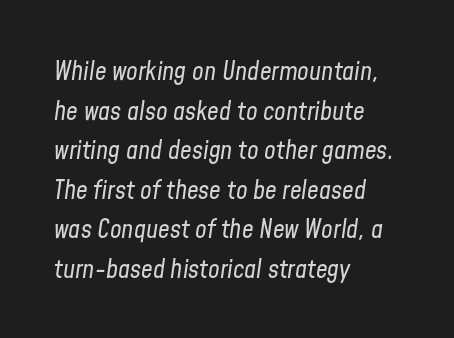
The paragraph shown leans on its left margin. Does the leading feel generous? No, just average. Descenders are the only things crossing below the line. These lines keep a tight, regular rhythm from letter to letter. The typography opts for an oblique posture over an upright one. Caption: face not bold, strokes unweighted.
